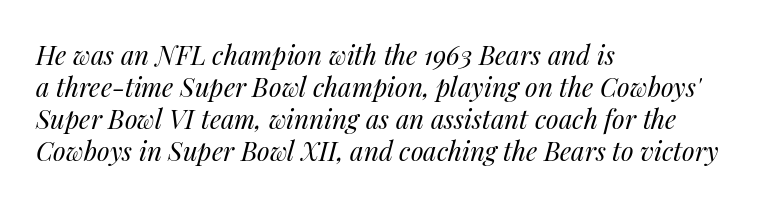
The image shows 26 px text type, italic (leaning right); set left-aligned, line spacing 1.23x, normal letter spacing, not underlined.
